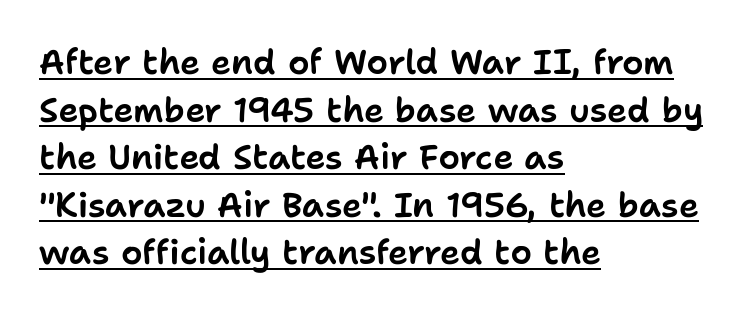
The image shows 34 px sans-serif type, upright; set left-aligned, normal line spacing (1.4x), normal letter spacing, underlined; low stroke contrast and a medium x-height.
